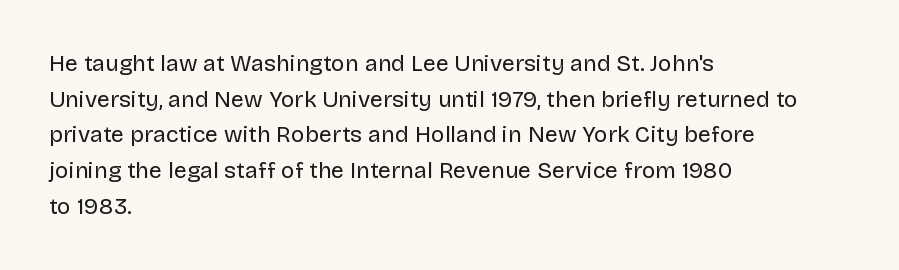
Baseline-to-baseline distance is the conventional proportion of letter height. The passage is arranged the way most books set body copy — flush left. The glyphs are unaccompanied by any horizontal stroke below them. The gaps between neighbouring characters are ordinary and unremarkable.
